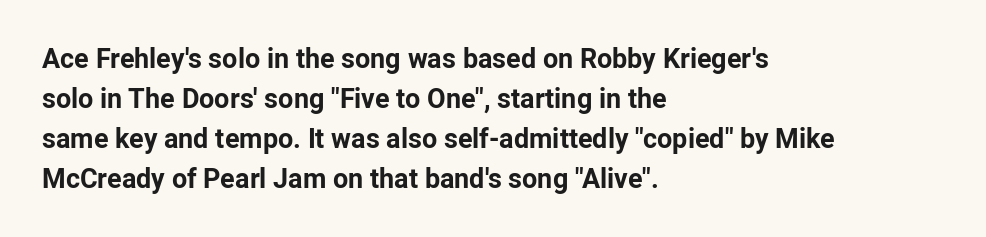
{"italic": "no", "bold": "yes", "underline": "no", "align": "left", "line_spacing": "normal", "line_spacing_ratio": 1.48, "letter_spacing": "normal", "letter_spacing_em": 0.0, "glyph_px": 27}
